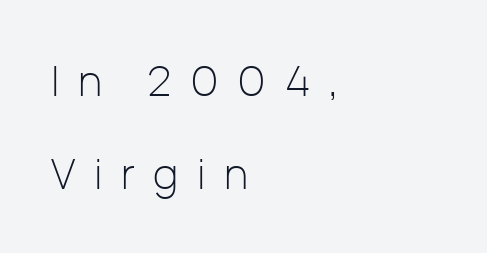
The image shows 42 px light sans-serif type, upright; set left-aligned, loose line spacing (2.21x), unusually wide letter spacing (+0.44 em), not underlined; low stroke contrast and a medium x-height.
